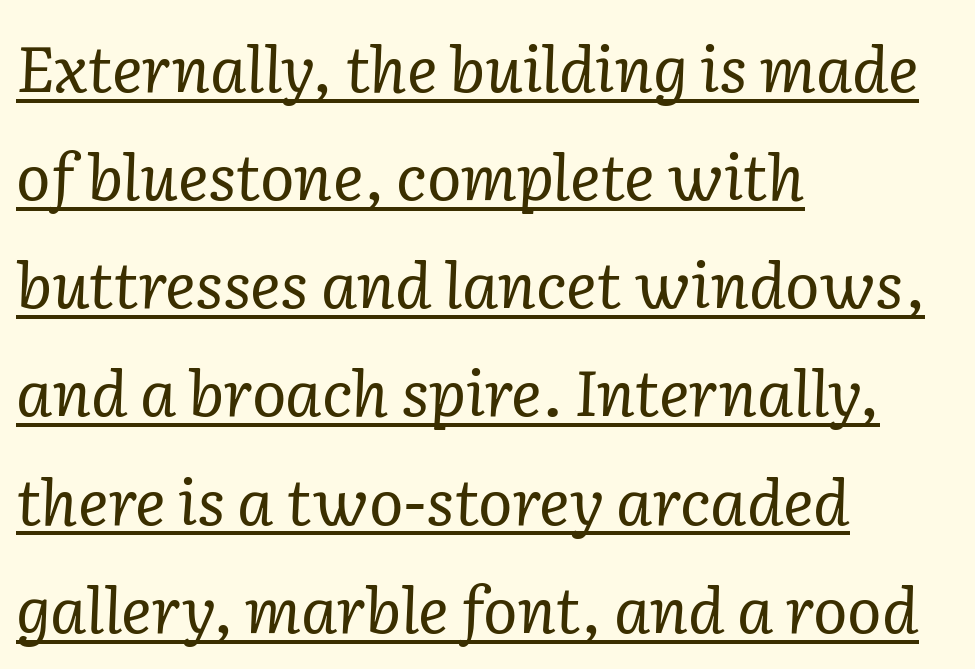
The image shows 64 px regular-weight serif type, italic (leaning right); set left-aligned, normal line spacing (1.69x), normal letter spacing, underlined; low stroke contrast and a medium x-height.
